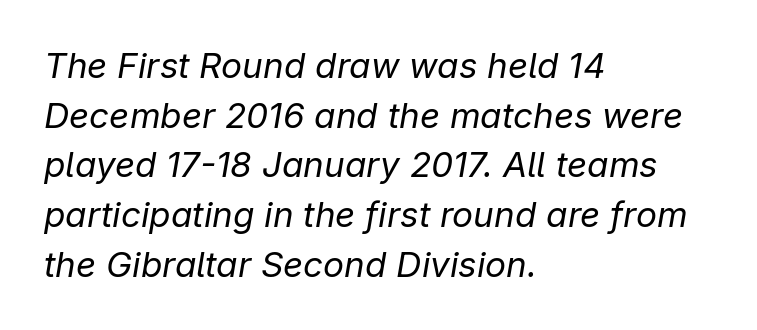
Q: Is the text bold? A: No.
Q: Is the text italic (slanted)? A: Yes, it leans right by about 9 degrees.
Q: Is the text underlined? A: No.
Q: How is the paragraph aligned? A: Left-aligned.
Q: Is the spacing between letters normal or unusually wide? A: Normal.
Q: Is the spacing between lines tight, normal or loose? A: Normal.
Q: Width (condensed, normal, or wide)? A: Normal.
Q: Stroke contrast? A: Low.
Q: x-height? A: Medium.
Q: Monospaced? A: No.
